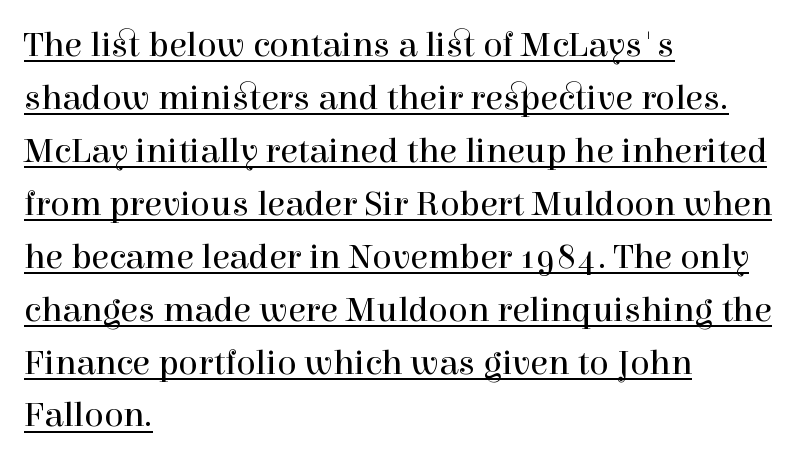
Q: Is the text bold? A: No.
Q: Is the text italic (slanted)? A: No, it is upright.
Q: Is the typeface a serif or a sans-serif typeface? A: Serif.
Q: Is the text underlined? A: Yes.
Q: How is the paragraph aligned? A: Left-aligned.
Q: Is the spacing between letters normal or unusually wide? A: Normal.
Q: Is the spacing between lines tight, normal or loose? A: Normal.
Q: Width (condensed, normal, or wide)? A: Normal.
Q: x-height? A: Medium.
Q: Monospaced? A: No.
